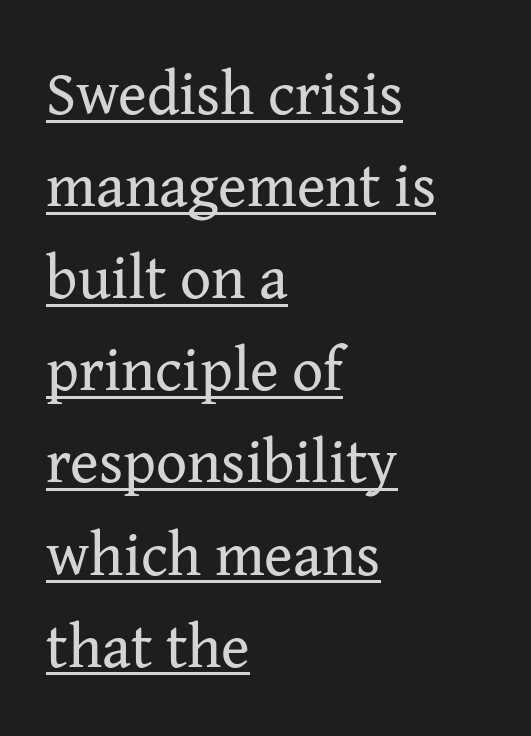
Q: Is the text bold? A: No.
Q: Is the text italic (slanted)? A: No, it is upright.
Q: Is the typeface a serif or a sans-serif typeface? A: Serif.
Q: Is the text underlined? A: Yes.
Q: How is the paragraph aligned? A: Left-aligned.
Q: Is the spacing between letters normal or unusually wide? A: Normal.
Q: Is the spacing between lines tight, normal or loose? A: Normal.
Q: Width (condensed, normal, or wide)? A: Normal.
Q: Stroke contrast? A: Medium.
Q: x-height? A: Medium.
Q: Monospaced? A: No.
